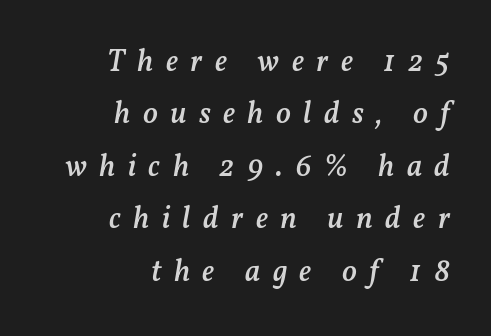
{"italic": "yes", "lean": "right", "slant_degrees": 11, "bold": "semi", "weight": "semibold", "width": "normal", "stroke_contrast": "medium", "x_height": "medium", "monospaced": "no", "underline": "no", "align": "right", "line_spacing": "normal", "line_spacing_ratio": 1.69, "letter_spacing": "wide", "letter_spacing_em": 0.4, "glyph_px": 31}
